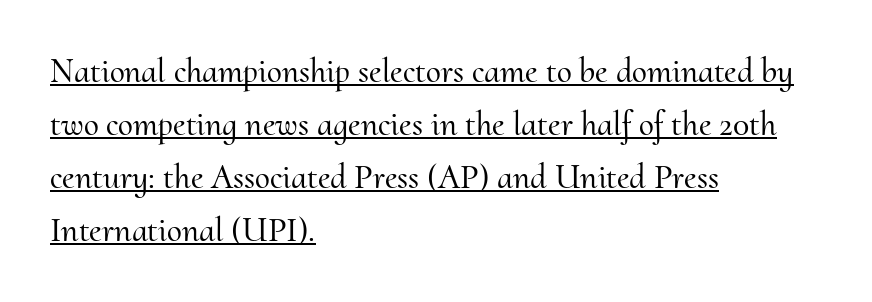
The line-height multiplier appears to be the usual default. Each letter keeps its own natural width here, so spacing adapts to shape. The lettering is marked with a stroke running underneath it. All the whitespace from short lines collects on the right. Are there feet on the stems? There are — it's a serif.
